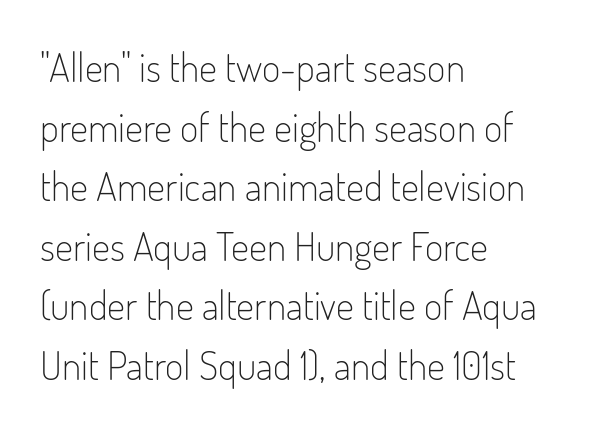
{"serif": "no", "italic": "no", "bold": "no", "weight": "light", "width": "condensed", "stroke_contrast": "low", "x_height": "small", "monospaced": "no", "underline": "no", "align": "left", "line_spacing": "normal", "line_spacing_ratio": 1.49, "letter_spacing": "normal", "letter_spacing_em": 0.0, "glyph_px": 40}
